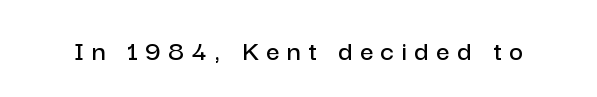
Stroke terminals: plain, sans-serif. Display-style spreading of the glyphs; the letterfit is very open. Unlike italic type, these characters show no tilt at all. Descender tails drop into unmarked territory. Spacing verdict: proportional, widths tailored to each character.
